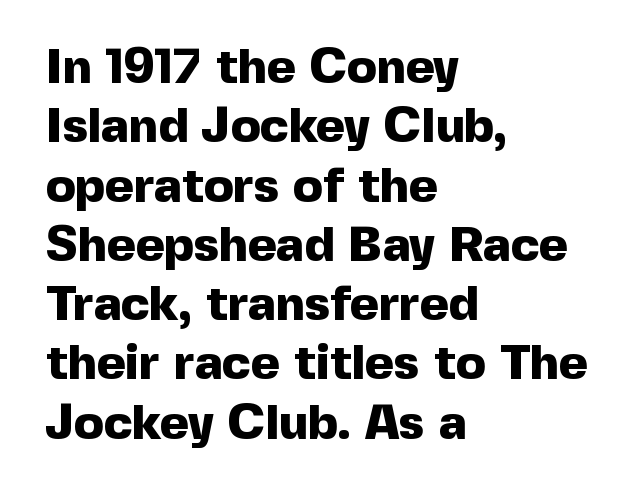
{"serif": "no", "italic": "no", "bold": "yes", "weight": "heavy", "width": "normal", "x_height": "medium", "monospaced": "no", "underline": "no", "align": "left", "line_spacing_ratio": 1.21, "letter_spacing": "normal", "letter_spacing_em": 0.0, "glyph_px": 49}
